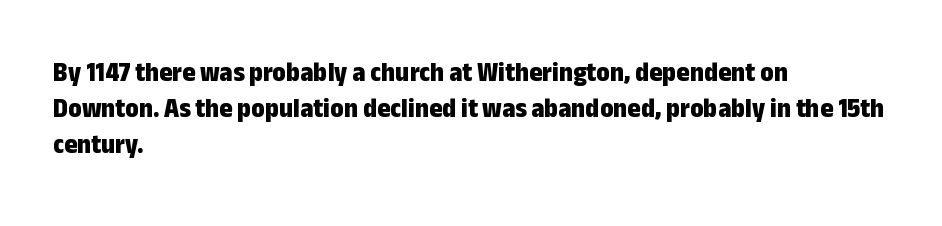
{"serif": "no", "italic": "no", "bold": "yes", "weight": "bold", "width": "condensed", "stroke_contrast": "low", "x_height": "medium", "monospaced": "no", "underline": "no", "align": "left", "line_spacing": "normal", "line_spacing_ratio": 1.28, "letter_spacing": "normal", "letter_spacing_em": 0.0, "glyph_px": 28}
